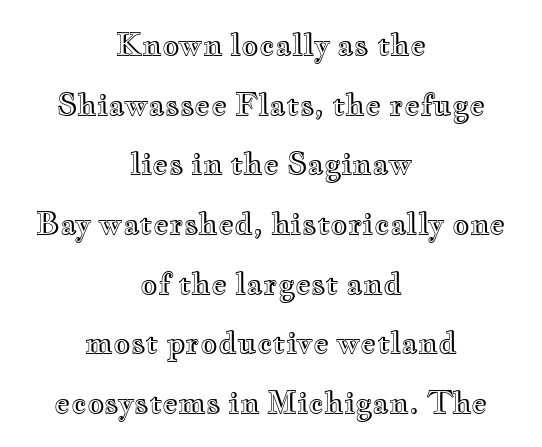
Q: Is the text italic (slanted)? A: No, it is upright.
Q: Is the text underlined? A: No.
Q: How is the paragraph aligned? A: Centered.
Q: Is the spacing between letters normal or unusually wide? A: Normal.
Q: Is the spacing between lines tight, normal or loose? A: Loose.
Q: Width (condensed, normal, or wide)? A: Wide.
Q: x-height? A: Small.
Q: Monospaced? A: No.
